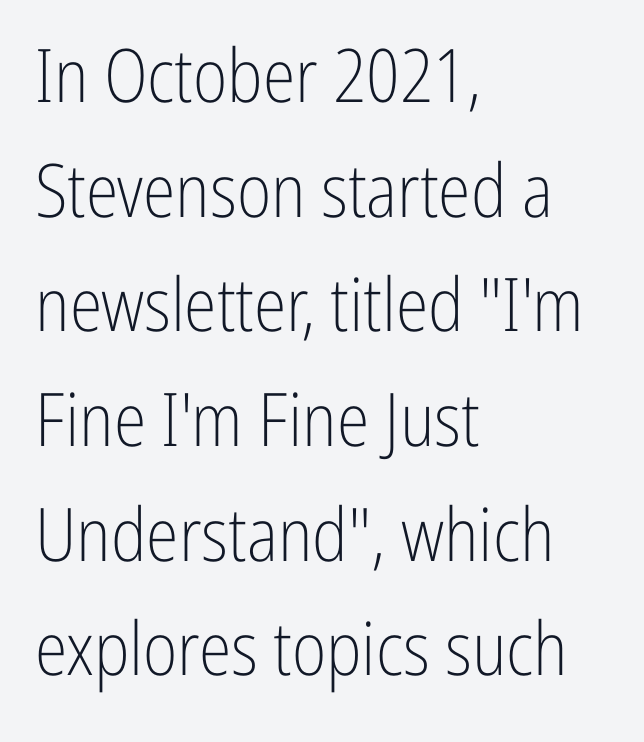
{"serif": "no", "italic": "no", "bold": "no", "weight": "light", "width": "condensed", "stroke_contrast": "low", "x_height": "medium", "monospaced": "no", "underline": "no", "align": "left", "line_spacing": "normal", "line_spacing_ratio": 1.55, "letter_spacing": "normal", "letter_spacing_em": 0.0, "glyph_px": 74}
